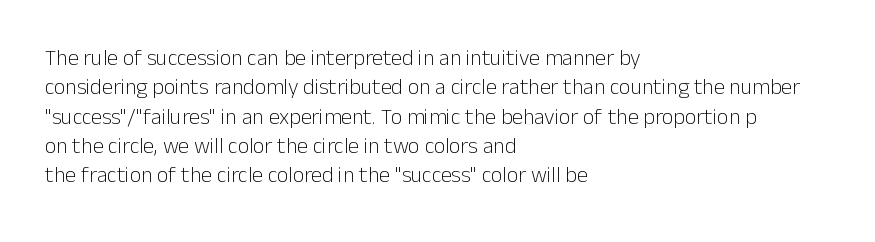
Caption: face not bold, strokes unweighted. Whoever set this chose a conventional vertical rhythm. This sample uses plain, unmodified letter spacing. The lettering stays uniformly vertical, giving the passage a roman look. Rule under the text: the space is simply empty.
